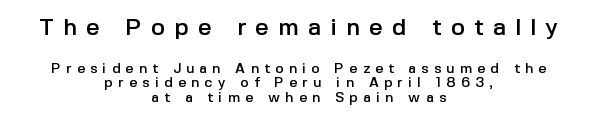
The image shows 24 px text type, upright; set centered, tight line spacing (1.06x), unusually wide letter spacing (+0.38 em), not underlined; the first (top) block is 1.71x larger.
